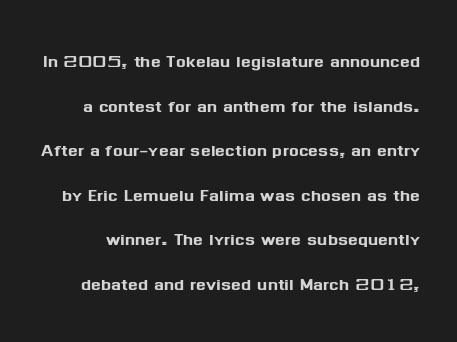
{"italic": "no", "underline": "no", "line_spacing": "loose", "line_spacing_ratio": 1.94, "letter_spacing": "normal", "letter_spacing_em": 0.0, "glyph_px": 23}
